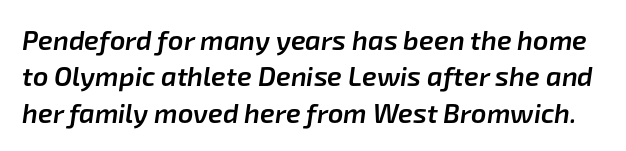
Q: Is the text bold? A: Semi-bold.
Q: Is the text italic (slanted)? A: Yes, it leans right by about 8 degrees.
Q: Is the text underlined? A: No.
Q: Is the spacing between letters normal or unusually wide? A: Normal.
Q: Is the spacing between lines tight, normal or loose? A: Normal.
